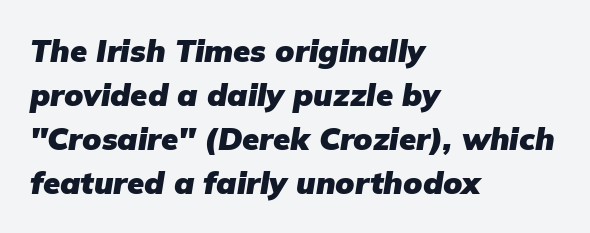
The image shows 31 px heavy type, italic (leaning right); set left-aligned, normal line spacing (1.42x), normal letter spacing, not underlined; low stroke contrast and a medium x-height.
